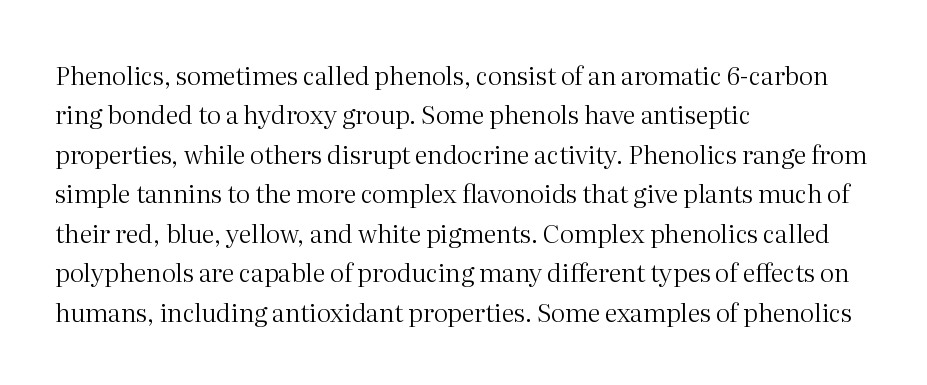
Q: Is the text bold? A: No.
Q: Is the text italic (slanted)? A: No, it is upright.
Q: Is the text underlined? A: No.
Q: How is the paragraph aligned? A: Left-aligned.
Q: Is the spacing between letters normal or unusually wide? A: Normal.
Q: Is the spacing between lines tight, normal or loose? A: Normal.
